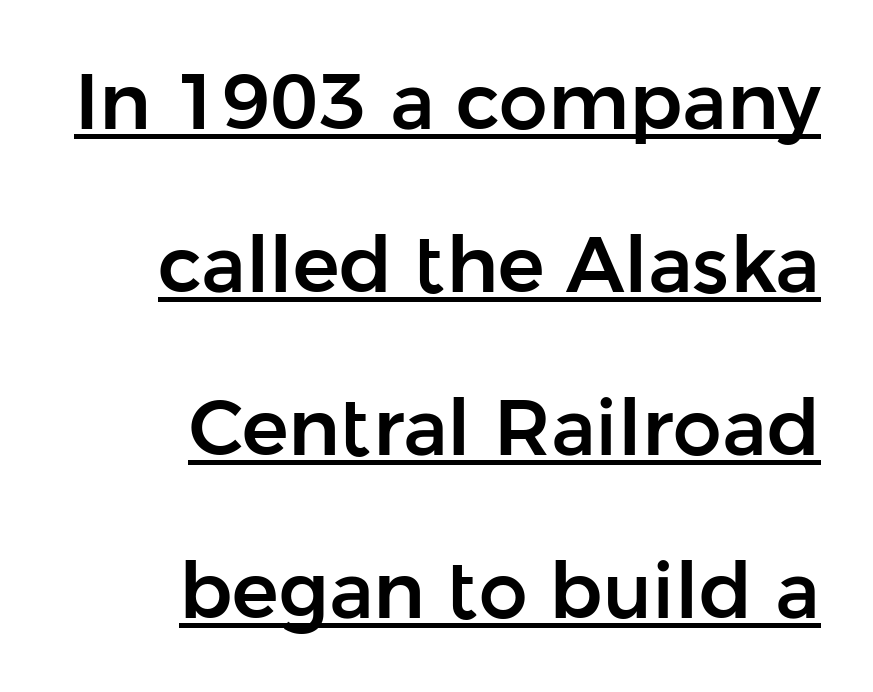
Q: Is the text italic (slanted)? A: No, it is upright.
Q: Is the typeface a serif or a sans-serif typeface? A: Sans-serif.
Q: Is the text underlined? A: Yes.
Q: How is the paragraph aligned? A: Right-aligned.
Q: Is the spacing between letters normal or unusually wide? A: Normal.
Q: Is the spacing between lines tight, normal or loose? A: Loose.
Q: Width (condensed, normal, or wide)? A: Normal.
Q: Stroke contrast? A: Low.
Q: x-height? A: Medium.
Q: Monospaced? A: No.
